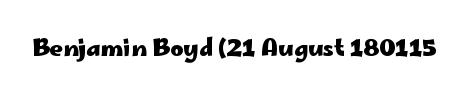
{"italic": "no", "bold": "yes", "underline": "no", "letter_spacing": "normal", "letter_spacing_em": 0.0, "glyph_px": 23}
